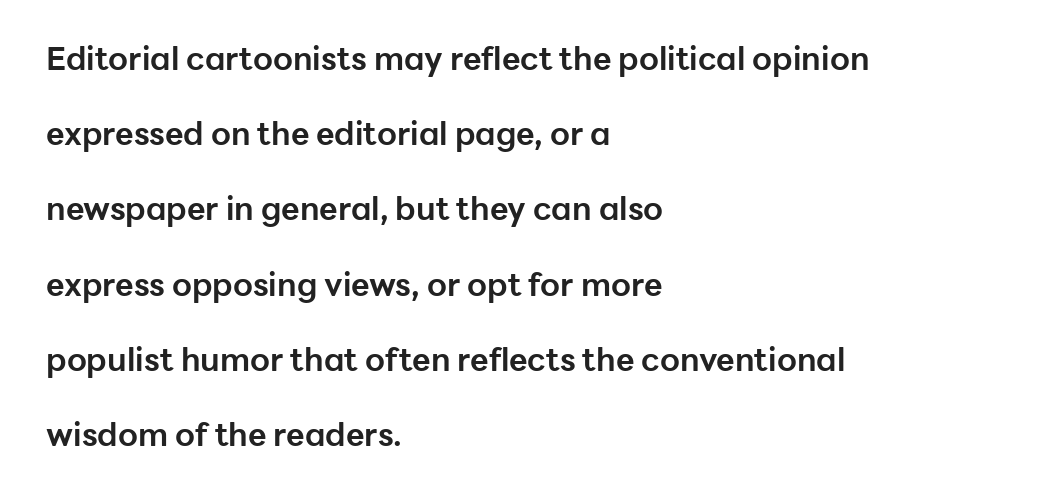
Each letter keeps its own natural width here, so spacing adapts to shape. The letters sit at their default tracking, neither squeezed nor spread. The letters carry no serifs — their stems end cleanly without finishing strokes. Chunky letters — that's bold for sure.
